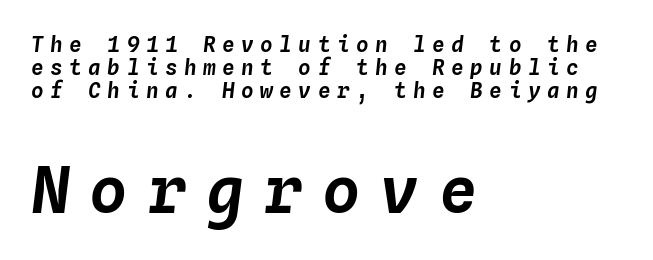
{"italic": "yes", "lean": "right", "slant_degrees": 4, "width": "normal", "stroke_contrast": "low", "x_height": "medium", "monospaced": "yes", "underline": "no", "align": "left", "line_spacing": "tight", "line_spacing_ratio": 1.09, "letter_spacing": "wide", "letter_spacing_em": 0.31, "larger_block": "second", "size_ratio": 3.05, "glyph_px": 64}
